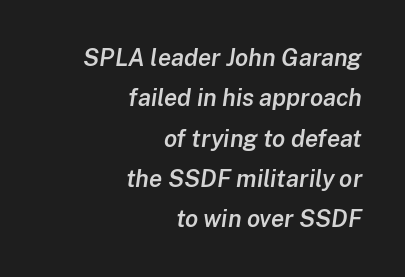
Q: Is the text bold? A: Semi-bold.
Q: Is the text italic (slanted)? A: Yes, it leans right by about 8 degrees.
Q: Is the text underlined? A: No.
Q: How is the paragraph aligned? A: Right-aligned.
Q: Is the spacing between letters normal or unusually wide? A: Normal.
Q: Is the spacing between lines tight, normal or loose? A: Normal.
